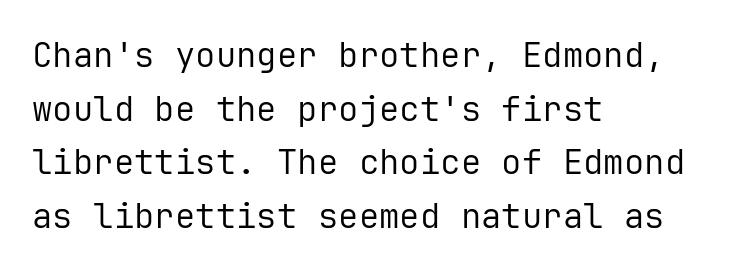
Q: Is the text bold? A: No.
Q: Is the text italic (slanted)? A: No, it is upright.
Q: Is the typeface a serif or a sans-serif typeface? A: Sans-serif.
Q: Is the text underlined? A: No.
Q: How is the paragraph aligned? A: Left-aligned.
Q: Is the spacing between letters normal or unusually wide? A: Normal.
Q: Is the spacing between lines tight, normal or loose? A: Normal.
Q: Width (condensed, normal, or wide)? A: Normal.
Q: Stroke contrast? A: Low.
Q: x-height? A: Medium.
Q: Monospaced? A: Yes.
